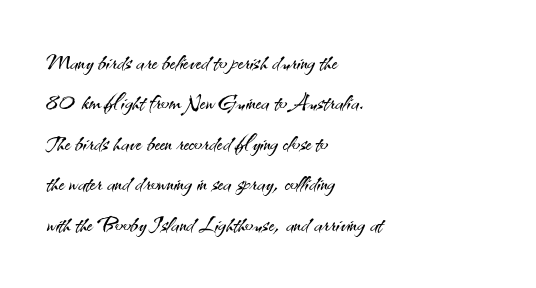
Font category for this specimen: sans-serif. Anything drawn beneath the words? Only blank space. Nothing unusual about the tracking: characters are spaced as the font intends. A student would call this left alignment; a typographer would say flush left, rag right.
